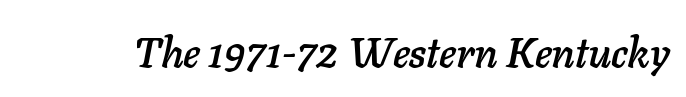
Nobody touched the tracking dial on this one. The specimen reads as italic at a glance. You could not count columns in this text — the font is proportionally spaced. The strip under each line holds only bare page.
